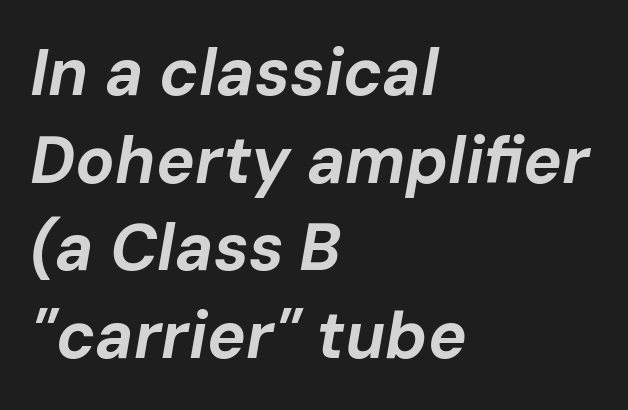
The image shows 65 px bold type, italic (leaning right); set left-aligned, normal line spacing (1.35x), normal letter spacing, not underlined; low stroke contrast and a medium x-height.
